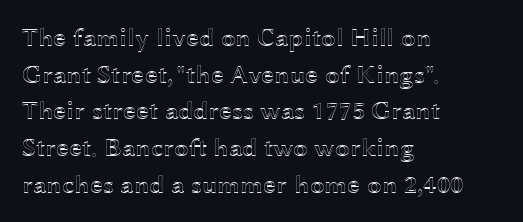
The image shows 26 px text type, upright; set left-aligned, normal line spacing (1.41x), normal letter spacing, not underlined.
